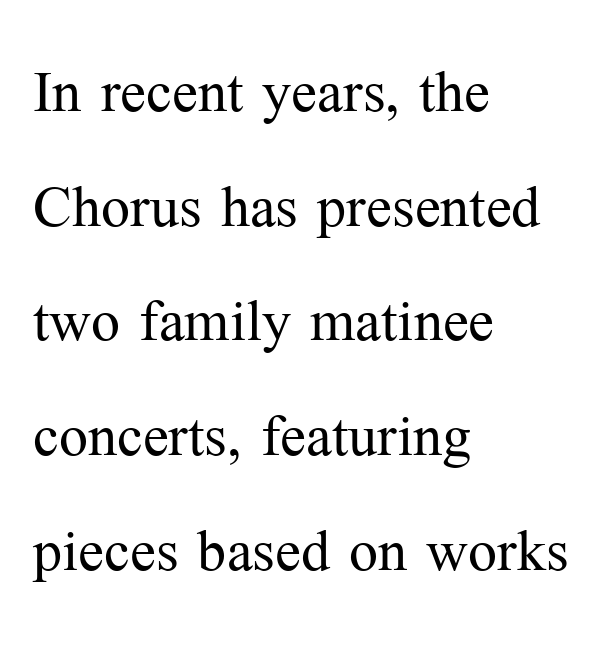
{"serif": "yes", "italic": "no", "bold": "no", "weight": "light", "width": "normal", "stroke_contrast": "medium", "x_height": "medium", "monospaced": "no", "underline": "no", "align": "left", "line_spacing": "normal", "line_spacing_ratio": 1.49, "letter_spacing": "normal", "letter_spacing_em": 0.0, "glyph_px": 77}
